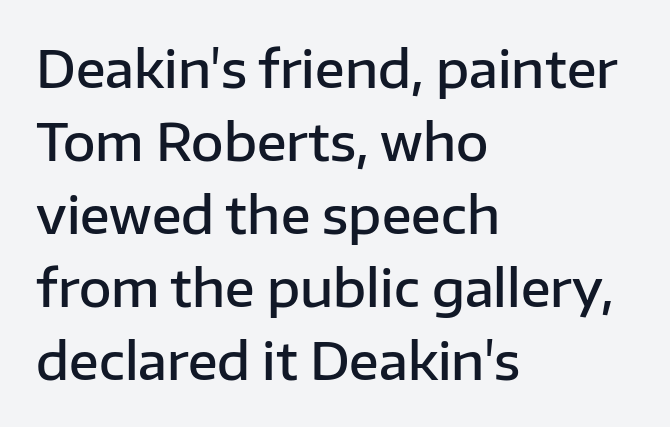
Q: Is the text bold? A: Semi-bold.
Q: Is the text italic (slanted)? A: No, it is upright.
Q: Is the typeface a serif or a sans-serif typeface? A: Sans-serif.
Q: Is the text underlined? A: No.
Q: How is the paragraph aligned? A: Left-aligned.
Q: Is the spacing between letters normal or unusually wide? A: Normal.
Q: Is the spacing between lines tight, normal or loose? A: Normal.
Q: Width (condensed, normal, or wide)? A: Normal.
Q: Stroke contrast? A: Low.
Q: x-height? A: Medium.
Q: Monospaced? A: No.
